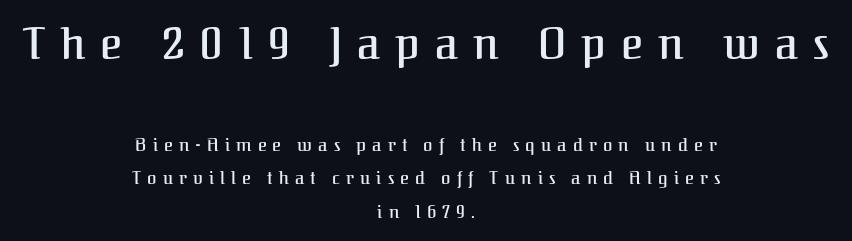
Q: Is the text italic (slanted)? A: No, it is upright.
Q: Is the typeface a serif or a sans-serif typeface? A: Serif.
Q: Is the text underlined? A: No.
Q: How is the paragraph aligned? A: Centered.
Q: Is the spacing between letters normal or unusually wide? A: Unusually wide.
Q: Is the spacing between lines tight, normal or loose? A: Loose.
Q: Which block of text is set in a larger size, the first (top) or the second (bottom)? A: The first (top) one.
Q: Width (condensed, normal, or wide)? A: Normal.
Q: Stroke contrast? A: Medium.
Q: x-height? A: Medium.
Q: Monospaced? A: No.
